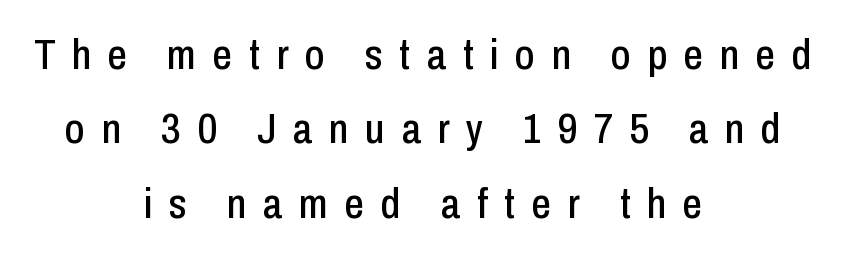
{"serif": "no", "italic": "no", "width": "condensed", "stroke_contrast": "low", "x_height": "medium", "monospaced": "no", "underline": "no", "align": "center", "line_spacing_ratio": 1.73, "letter_spacing": "wide", "letter_spacing_em": 0.39, "glyph_px": 43}
